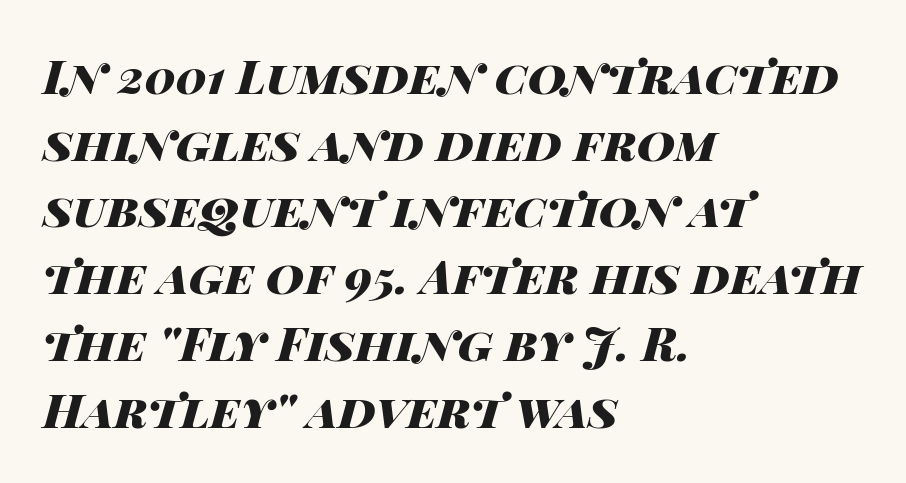
The rendering applies a slant to the glyphs. Glance below the letters and you will spot only blank space. Leftover space on each line is placed entirely after the last word. Line spacing here is normal. As a designer I'd log this as weight 700, bold. Is this a fixed-width face? No — the glyphs have proportional, varying widths.
